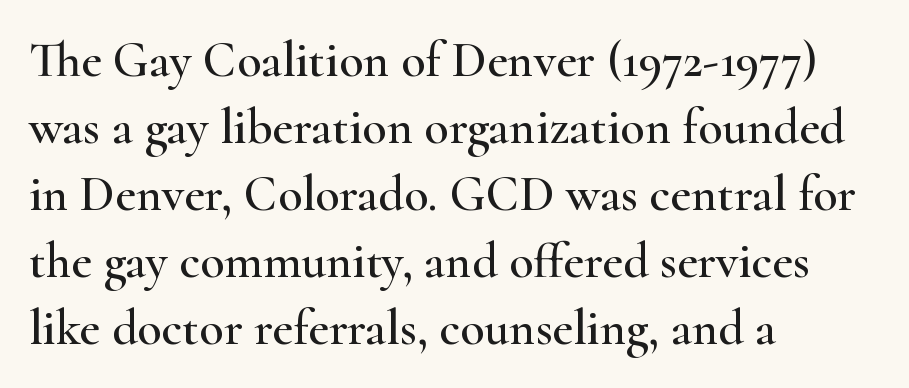
The image shows 50 px wide serif type, upright; set left-aligned, normal line spacing (1.34x), normal letter spacing, not underlined; high stroke contrast and a small x-height.
